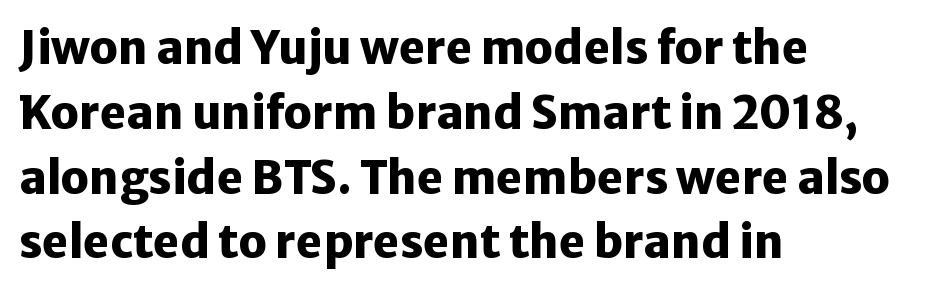
The image shows 45 px heavy sans-serif type, upright; set left-aligned, normal line spacing (1.44x), normal letter spacing, not underlined; low stroke contrast and a medium x-height.
